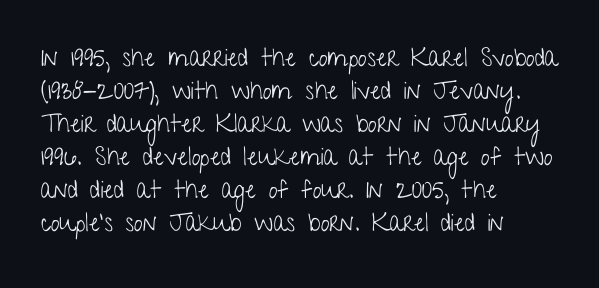
The image shows 25 px text type, upright; set left-aligned, normal line spacing (1.32x), normal letter spacing, not underlined.
